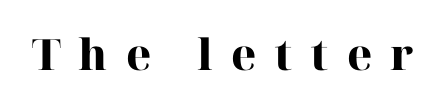
These lines are composed in type with serifs. Notice how thick the strokes are: this is what a full bold looks like. Just letters on the line, the space beneath them empty. The lettering stays uniformly vertical, giving the passage a roman look. Varying glyph widths throughout — classic text-font behaviour.
